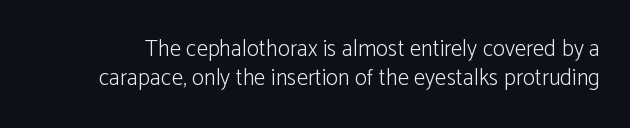
Q: Is the text bold? A: No.
Q: Is the text italic (slanted)? A: No, it is upright.
Q: Is the text underlined? A: No.
Q: Is the spacing between letters normal or unusually wide? A: Normal.
Q: Is the spacing between lines tight, normal or loose? A: Normal.
